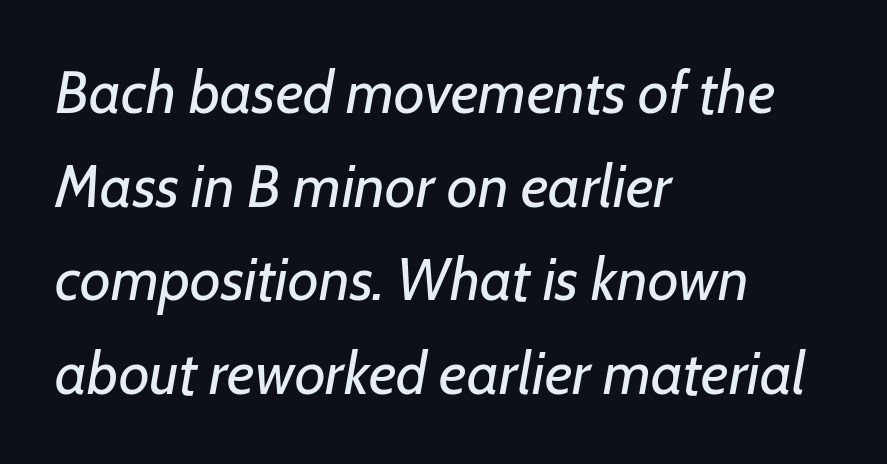
Q: Is the text bold? A: No.
Q: Is the text italic (slanted)? A: Yes, it leans right by about 7 degrees.
Q: Is the text underlined? A: No.
Q: How is the paragraph aligned? A: Left-aligned.
Q: Is the spacing between letters normal or unusually wide? A: Normal.
Q: Is the spacing between lines tight, normal or loose? A: Normal.
Q: Width (condensed, normal, or wide)? A: Normal.
Q: Stroke contrast? A: Low.
Q: x-height? A: Medium.
Q: Monospaced? A: No.
